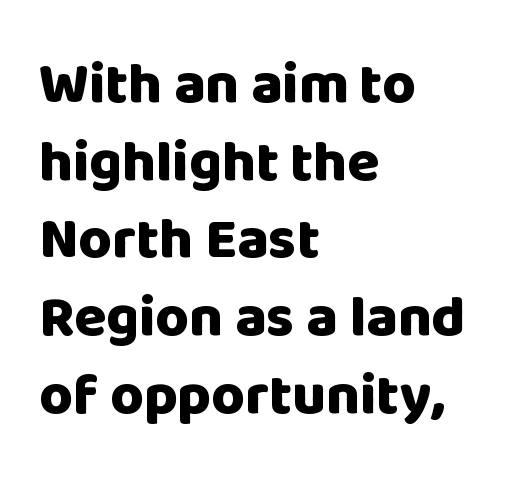
Q: Is the text bold? A: Yes.
Q: Is the text italic (slanted)? A: No, it is upright.
Q: Is the typeface a serif or a sans-serif typeface? A: Sans-serif.
Q: Is the text underlined? A: No.
Q: How is the paragraph aligned? A: Left-aligned.
Q: Is the spacing between letters normal or unusually wide? A: Normal.
Q: Is the spacing between lines tight, normal or loose? A: Normal.
Q: Width (condensed, normal, or wide)? A: Normal.
Q: Stroke contrast? A: Low.
Q: x-height? A: Large.
Q: Monospaced? A: No.
